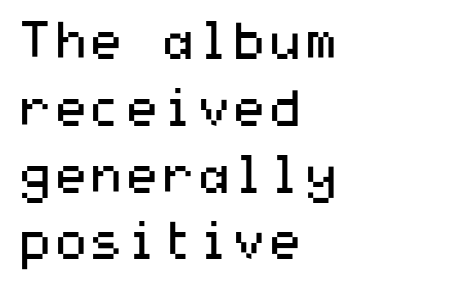
Q: Is the text bold? A: No.
Q: Is the text italic (slanted)? A: No, it is upright.
Q: Is the typeface a serif or a sans-serif typeface? A: Sans-serif.
Q: Is the text underlined? A: No.
Q: How is the paragraph aligned? A: Left-aligned.
Q: Is the spacing between letters normal or unusually wide? A: Normal.
Q: Is the spacing between lines tight, normal or loose? A: Normal.
Q: Width (condensed, normal, or wide)? A: Wide.
Q: Stroke contrast? A: Medium.
Q: x-height? A: Medium.
